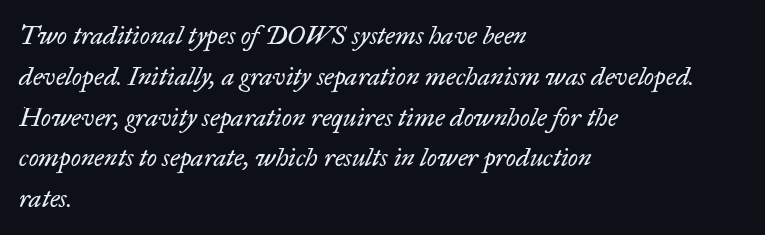
{"italic": "yes", "lean": "right", "slant_degrees": 17, "bold": "no", "underline": "no", "align": "left", "line_spacing": "normal", "line_spacing_ratio": 1.57, "letter_spacing": "normal", "letter_spacing_em": 0.0, "glyph_px": 26}
